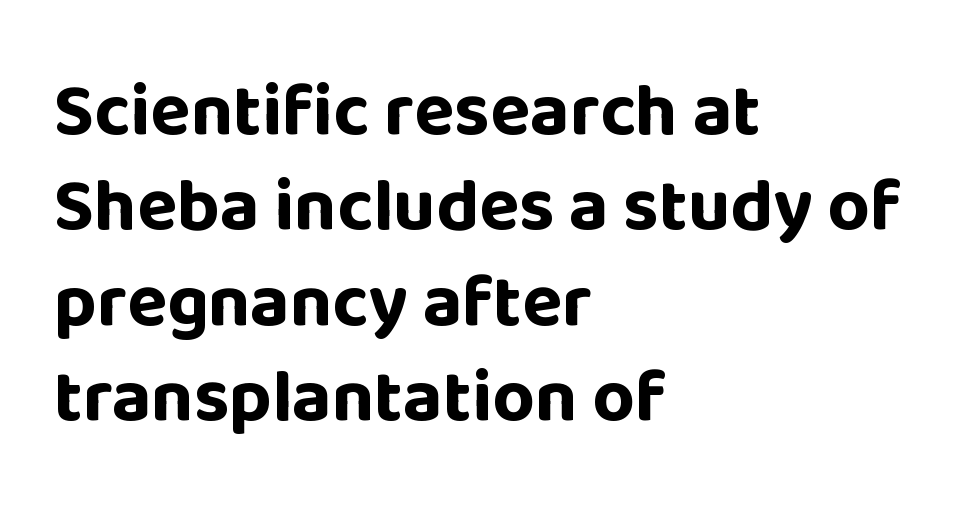
{"serif": "no", "italic": "no", "bold": "yes", "weight": "bold", "width": "normal", "stroke_contrast": "low", "x_height": "large", "monospaced": "no", "underline": "no", "align": "left", "line_spacing": "normal", "line_spacing_ratio": 1.29, "letter_spacing": "normal", "letter_spacing_em": 0.0, "glyph_px": 74}
